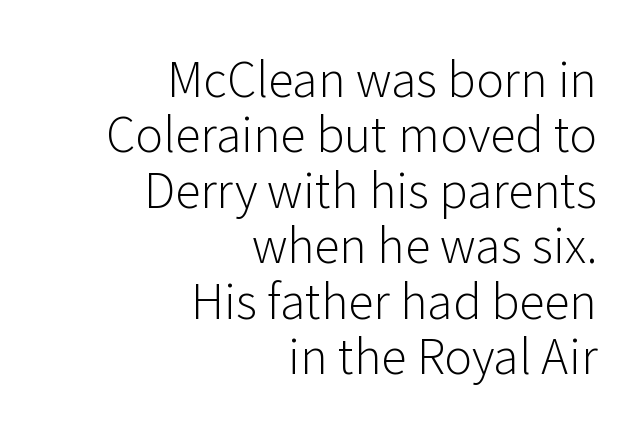
{"serif": "no", "italic": "no", "bold": "no", "weight": "light", "width": "normal", "stroke_contrast": "low", "x_height": "medium", "monospaced": "no", "underline": "no", "align": "right", "line_spacing_ratio": 1.18, "letter_spacing": "normal", "letter_spacing_em": 0.0, "glyph_px": 47}
